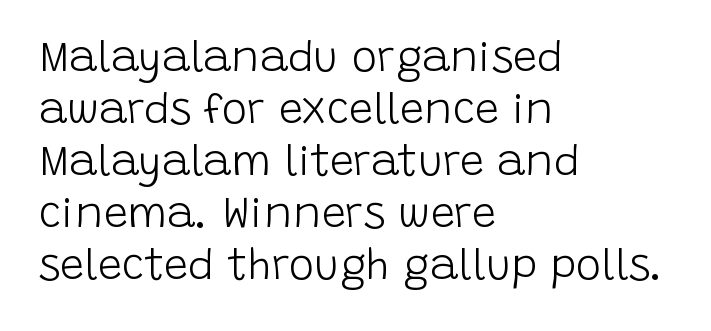
Think standard paragraph weight, or any step lighter than that. Type without underlining. Each letter keeps its own natural width here, so spacing adapts to shape. Unlike a traditional serif, this face leaves its strokes unadorned. The typesetter chose a ragged-right arrangement here.
